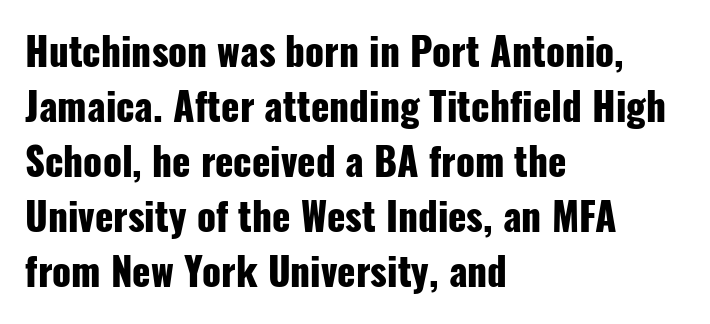
Q: Is the text bold? A: Yes.
Q: Is the text italic (slanted)? A: No, it is upright.
Q: Is the typeface a serif or a sans-serif typeface? A: Sans-serif.
Q: Is the text underlined? A: No.
Q: How is the paragraph aligned? A: Left-aligned.
Q: Is the spacing between letters normal or unusually wide? A: Normal.
Q: Is the spacing between lines tight, normal or loose? A: Normal.
Q: Width (condensed, normal, or wide)? A: Condensed.
Q: Stroke contrast? A: Low.
Q: x-height? A: Medium.
Q: Monospaced? A: No.
